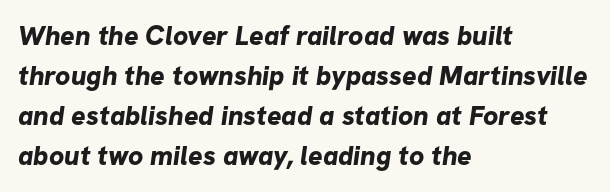
Q: Is the text bold? A: Yes.
Q: Is the text underlined? A: No.
Q: How is the paragraph aligned? A: Left-aligned.
Q: Is the spacing between letters normal or unusually wide? A: Normal.
Q: Is the spacing between lines tight, normal or loose? A: Normal.
